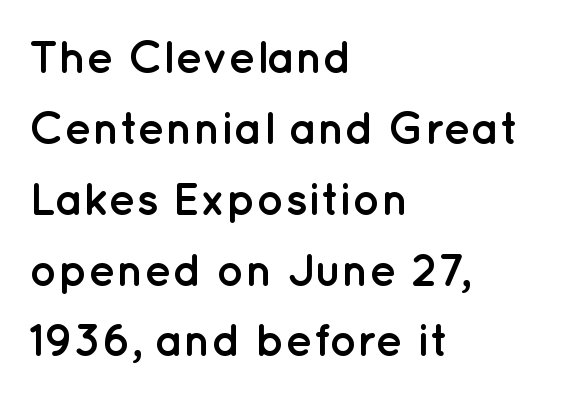
Q: Is the text bold? A: Yes.
Q: Is the text italic (slanted)? A: No, it is upright.
Q: Is the typeface a serif or a sans-serif typeface? A: Sans-serif.
Q: Is the text underlined? A: No.
Q: How is the paragraph aligned? A: Left-aligned.
Q: Is the spacing between letters normal or unusually wide? A: Normal.
Q: Is the spacing between lines tight, normal or loose? A: Normal.
Q: Width (condensed, normal, or wide)? A: Normal.
Q: Stroke contrast? A: Low.
Q: x-height? A: Medium.
Q: Monospaced? A: No.
